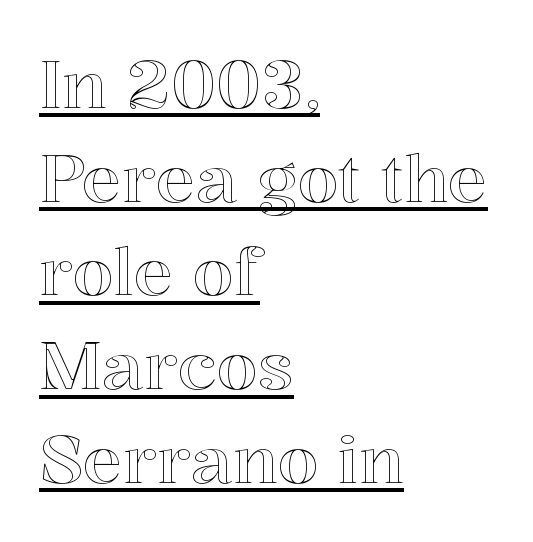
The image shows 66 px text type, upright; set left-aligned, normal line spacing (1.42x), normal letter spacing, underlined; a medium x-height.
